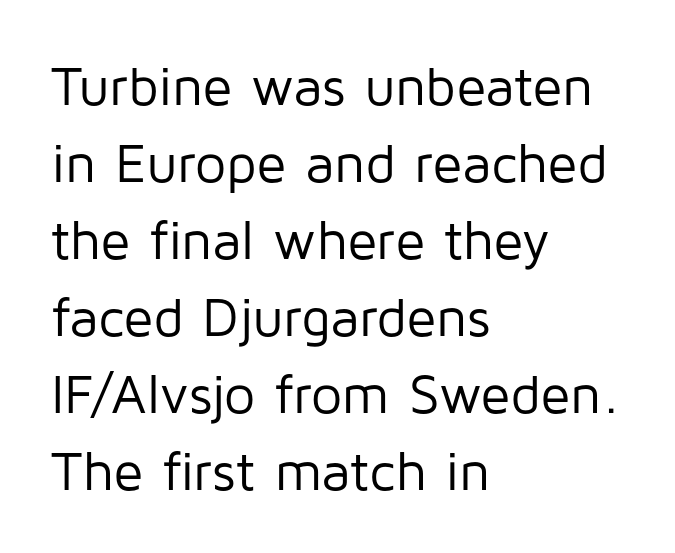
The image shows 55 px regular-weight sans-serif type, upright; set left-aligned, normal line spacing (1.4x), normal letter spacing, not underlined; low stroke contrast and a medium x-height.
